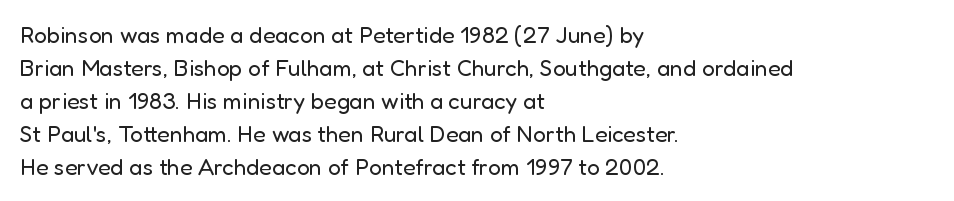
Honestly, the row spacing looks completely unremarkable. Caption: face not bold, strokes unweighted. Posture: vertical. This rendering features lettering with no underline. The setting favours the left margin, as ordinary paragraphs usually do.
